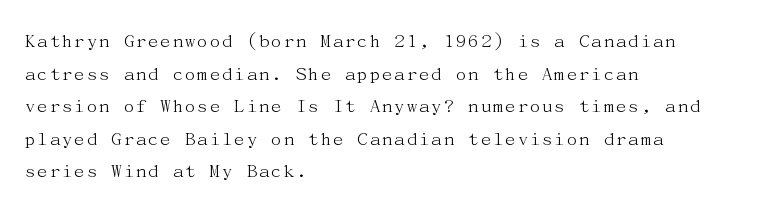
Q: Is the text bold? A: No.
Q: Is the text italic (slanted)? A: No, it is upright.
Q: Is the text underlined? A: No.
Q: How is the paragraph aligned? A: Left-aligned.
Q: Is the spacing between letters normal or unusually wide? A: Normal.
Q: Is the spacing between lines tight, normal or loose? A: Normal.
